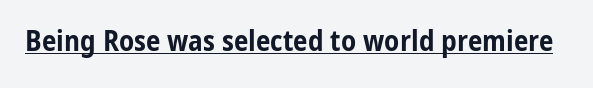
Q: Is the text bold? A: Yes.
Q: Is the text italic (slanted)? A: No, it is upright.
Q: Is the typeface a serif or a sans-serif typeface? A: Sans-serif.
Q: Is the text underlined? A: Yes.
Q: Is the spacing between letters normal or unusually wide? A: Normal.
Q: Width (condensed, normal, or wide)? A: Condensed.
Q: Stroke contrast? A: Low.
Q: x-height? A: Medium.
Q: Monospaced? A: No.
